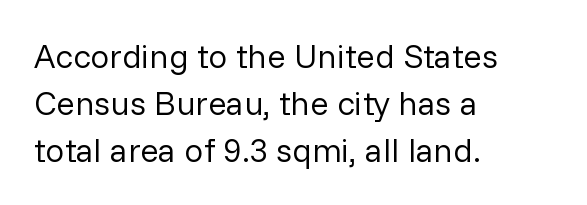
Normally led — the rows are evenly, conventionally spaced. The font is comparable to plain body text, perhaps lighter. You can tell it's not italic because the verticals are truly vertical. Each word holds together tightly as a unit, with standard inter-letter gaps. The rendering uses natural spacing where letterforms have individual widths.
